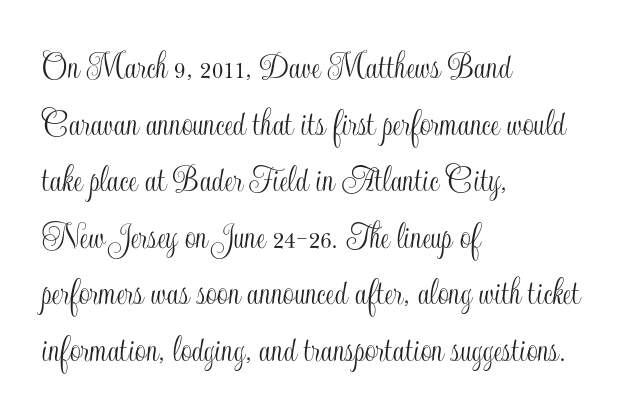
{"width": "condensed", "x_height": "small", "monospaced": "no", "underline": "no", "align": "left", "line_spacing": "normal", "line_spacing_ratio": 1.45, "letter_spacing": "normal", "letter_spacing_em": 0.0, "glyph_px": 39}
